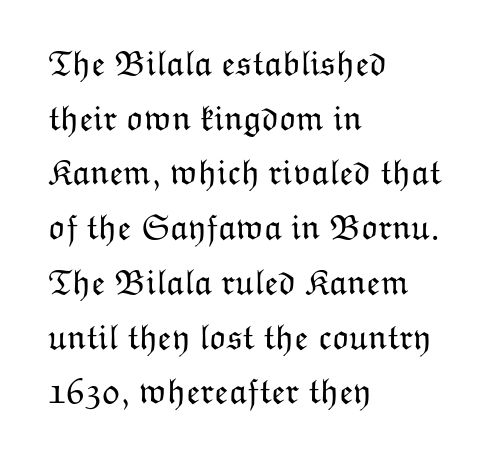
Q: Is the text bold? A: No.
Q: Is the text italic (slanted)? A: No, it is upright.
Q: Is the text underlined? A: No.
Q: How is the paragraph aligned? A: Left-aligned.
Q: Is the spacing between letters normal or unusually wide? A: Normal.
Q: Is the spacing between lines tight, normal or loose? A: Normal.
Q: Width (condensed, normal, or wide)? A: Normal.
Q: Stroke contrast? A: Low.
Q: x-height? A: Medium.
Q: Monospaced? A: No.
